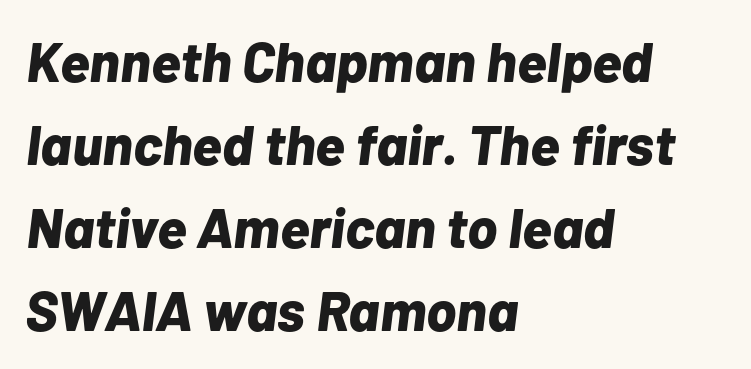
The image shows 56 px bold type, italic (leaning right); set left-aligned, normal line spacing (1.48x), normal letter spacing, not underlined; low stroke contrast and a medium x-height.
